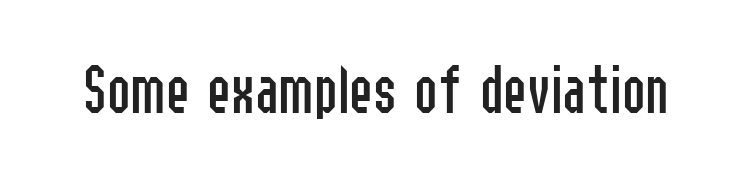
The image shows 71 px regular-weight, condensed sans-serif type, upright; set normal letter spacing, not underlined; low stroke contrast and a medium x-height.
